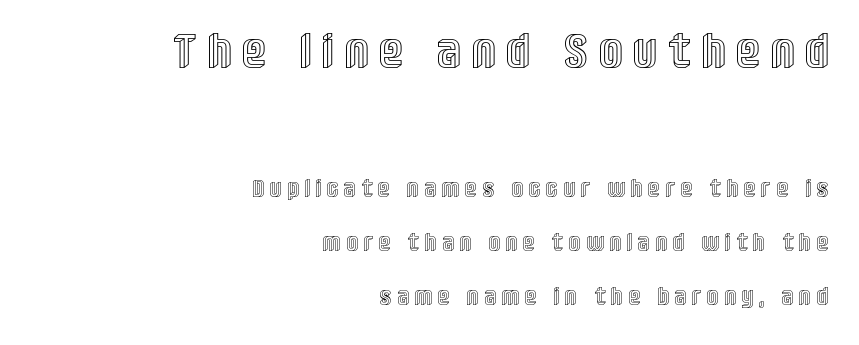
Q: Is the text italic (slanted)? A: No, it is upright.
Q: Is the text underlined? A: No.
Q: How is the paragraph aligned? A: Right-aligned.
Q: Is the spacing between letters normal or unusually wide? A: Unusually wide.
Q: Is the spacing between lines tight, normal or loose? A: Loose.
Q: Which block of text is set in a larger size, the first (top) or the second (bottom)? A: The first (top) one.
Q: Width (condensed, normal, or wide)? A: Condensed.
Q: x-height? A: Large.
Q: Monospaced? A: No.
